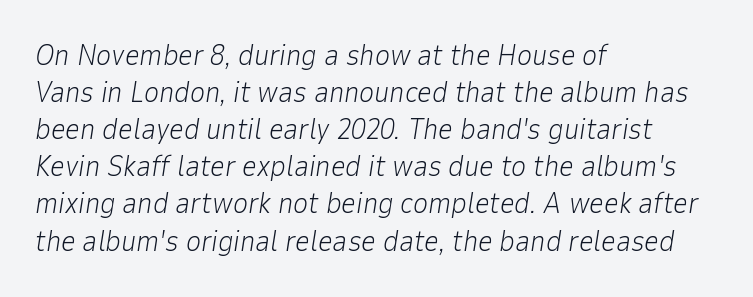
{"italic": "yes", "lean": "right", "slant_degrees": 9, "bold": "no", "weight": "light", "width": "normal", "stroke_contrast": "low", "x_height": "medium", "monospaced": "no", "underline": "no", "align": "left", "line_spacing": "normal", "line_spacing_ratio": 1.28, "letter_spacing": "normal", "letter_spacing_em": 0.0, "glyph_px": 29}
